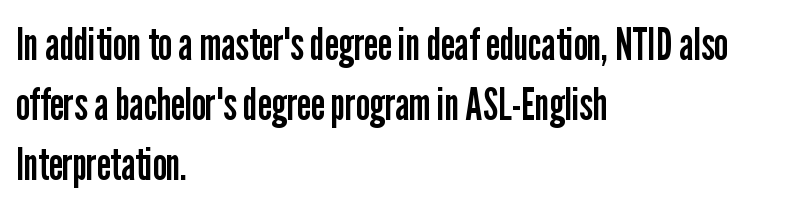
The image shows 45 px regular-weight, condensed sans-serif type, upright; set left-aligned, normal line spacing (1.33x), normal letter spacing, not underlined; low stroke contrast and a medium x-height.
